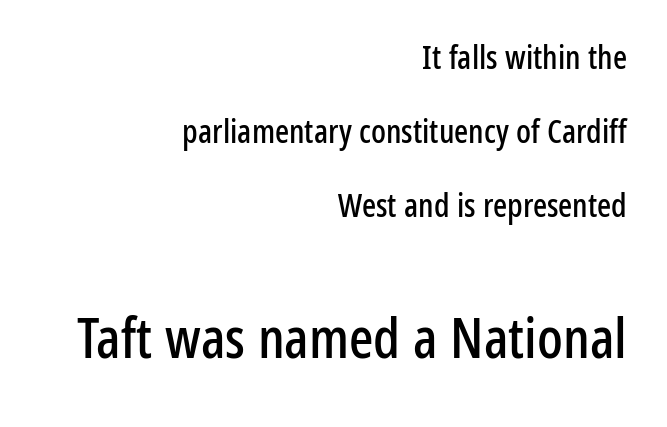
The image shows 57 px condensed sans-serif type, upright; set right-aligned, loose line spacing (2.25x), normal letter spacing, not underlined; the second (bottom) block is 1.73x larger; low stroke contrast and a medium x-height.
